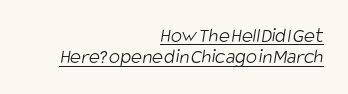
Q: Is the text bold? A: No.
Q: Is the text underlined? A: Yes.
Q: How is the paragraph aligned? A: Right-aligned.
Q: Is the spacing between letters normal or unusually wide? A: Normal.
Q: Is the spacing between lines tight, normal or loose? A: Tight.
